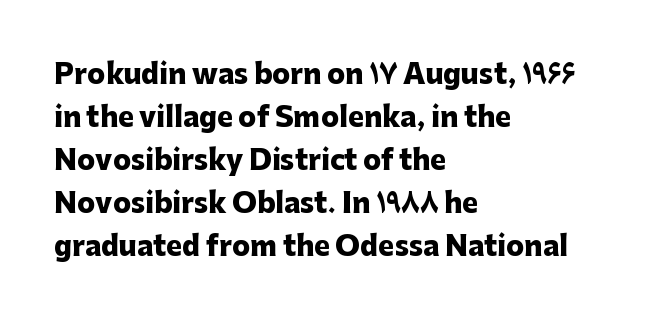
Typesetter's note: full bold, strokes at maximum text heaviness. Quick note: interline space is typical. Compared with a centered layout, this one pins lines to the left instead. Tall strokes in this sample are plumb rather than angled. The tracking reads as untouched default to a designer's eye. Has an underline been added? It has not.
